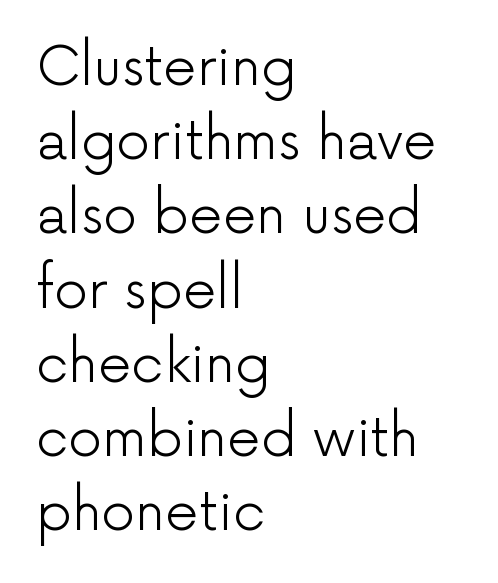
The characters are drawn with everyday or finer stroke widths. The letters stand upright; this is a roman face. Baseline-to-baseline distance is the conventional proportion of letter height. No extra tracking has been applied to these lines. The space directly below the letters is spotless. Look at the bottom of the vertical strokes: they stop flat, with no serifs.
